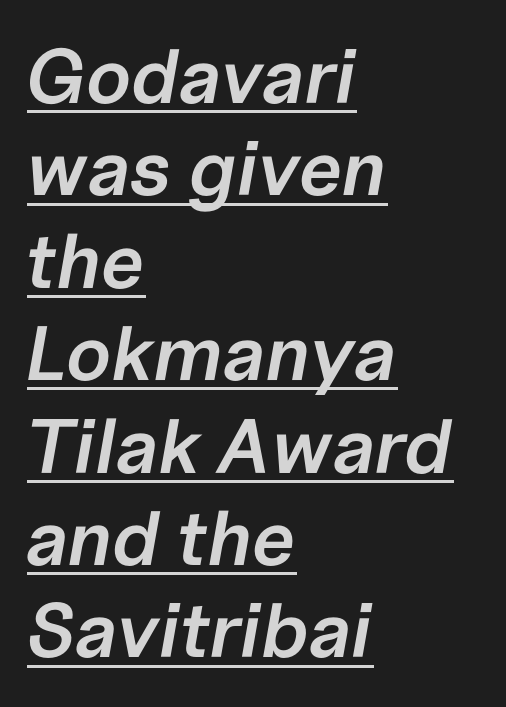
Q: Is the text bold? A: Semi-bold.
Q: Is the text italic (slanted)? A: Yes, it leans right by about 10 degrees.
Q: Is the text underlined? A: Yes.
Q: How is the paragraph aligned? A: Left-aligned.
Q: Is the spacing between letters normal or unusually wide? A: Normal.
Q: Width (condensed, normal, or wide)? A: Normal.
Q: Stroke contrast? A: Low.
Q: x-height? A: Medium.
Q: Monospaced? A: No.
